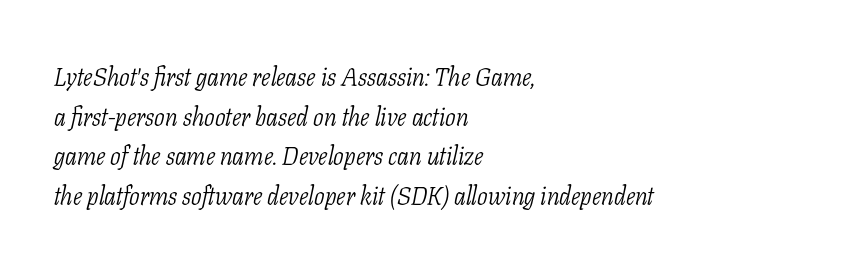
Q: Is the text bold? A: No.
Q: Is the text italic (slanted)? A: Yes, it leans right by about 11 degrees.
Q: Is the text underlined? A: No.
Q: How is the paragraph aligned? A: Left-aligned.
Q: Is the spacing between letters normal or unusually wide? A: Normal.
Q: Is the spacing between lines tight, normal or loose? A: Normal.
